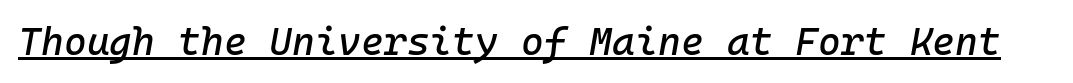
Q: Is the text italic (slanted)? A: Yes, it leans right by about 10 degrees.
Q: Is the text underlined? A: Yes.
Q: Is the spacing between letters normal or unusually wide? A: Normal.
Q: Width (condensed, normal, or wide)? A: Normal.
Q: Stroke contrast? A: Low.
Q: x-height? A: Medium.
Q: Monospaced? A: Yes.
